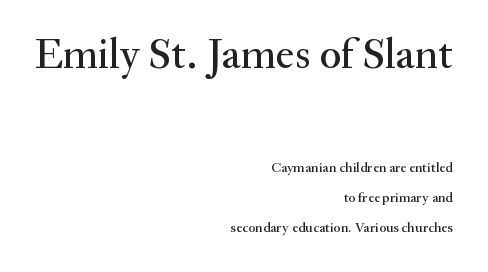
The image shows 43 px serif type, upright; set right-aligned, loose line spacing (2.14x), normal letter spacing, not underlined; the first (top) block is 3.07x larger; medium stroke contrast and a small x-height.
